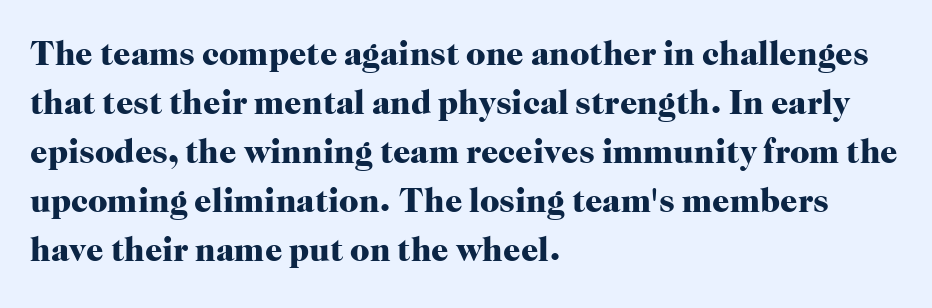
{"serif": "yes", "italic": "no", "bold": "yes", "weight": "heavy", "width": "normal", "stroke_contrast": "high", "x_height": "medium", "monospaced": "no", "underline": "no", "align": "left", "line_spacing": "normal", "line_spacing_ratio": 1.44, "letter_spacing": "normal", "letter_spacing_em": 0.0, "glyph_px": 34}
